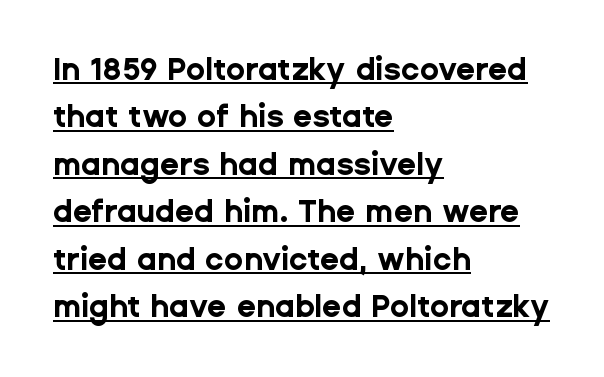
{"serif": "no", "italic": "no", "bold": "yes", "weight": "bold", "width": "normal", "stroke_contrast": "low", "x_height": "medium", "monospaced": "no", "underline": "yes", "align": "left", "line_spacing": "normal", "line_spacing_ratio": 1.53, "letter_spacing": "normal", "letter_spacing_em": 0.0, "glyph_px": 31}
